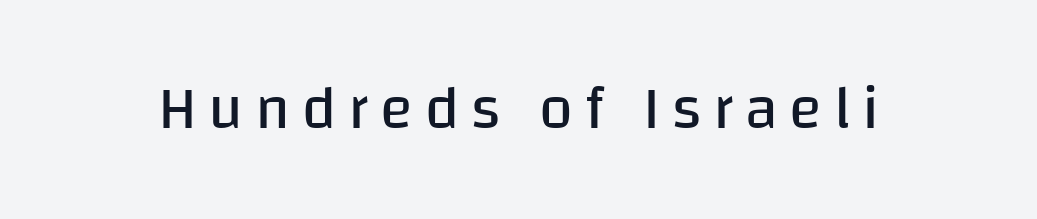
Q: Is the text bold? A: No.
Q: Is the text italic (slanted)? A: No, it is upright.
Q: Is the typeface a serif or a sans-serif typeface? A: Sans-serif.
Q: Is the text underlined? A: No.
Q: Width (condensed, normal, or wide)? A: Normal.
Q: Stroke contrast? A: Low.
Q: x-height? A: Large.
Q: Monospaced? A: No.
